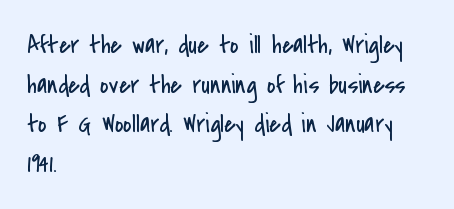
Q: Is the text bold? A: No.
Q: Is the text italic (slanted)? A: No, it is upright.
Q: Is the text underlined? A: No.
Q: How is the paragraph aligned? A: Left-aligned.
Q: Is the spacing between letters normal or unusually wide? A: Normal.
Q: Is the spacing between lines tight, normal or loose? A: Normal.
